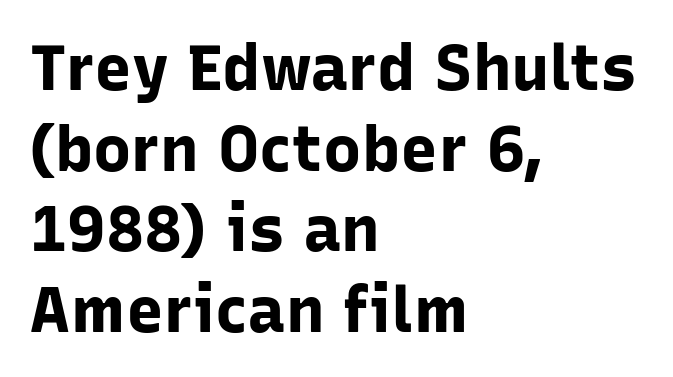
Baseline-to-baseline distance is the conventional proportion of letter height. The face used here has the dense, thick strokes of a bold. The glyphs in this specimen are sans serif. Glance below the letters and you will spot only blank space.
